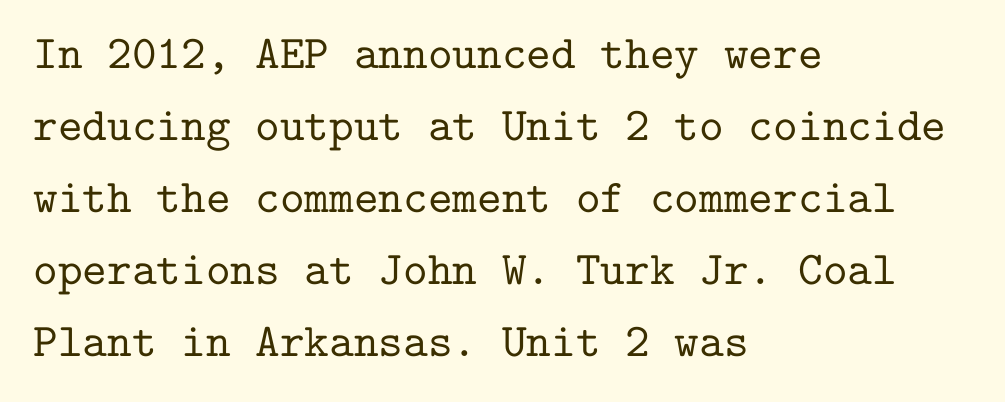
{"serif": "yes", "italic": "no", "width": "normal", "stroke_contrast": "low", "x_height": "medium", "monospaced": "yes", "underline": "no", "align": "left", "line_spacing": "normal", "line_spacing_ratio": 1.53, "letter_spacing": "normal", "letter_spacing_em": 0.0, "glyph_px": 47}
